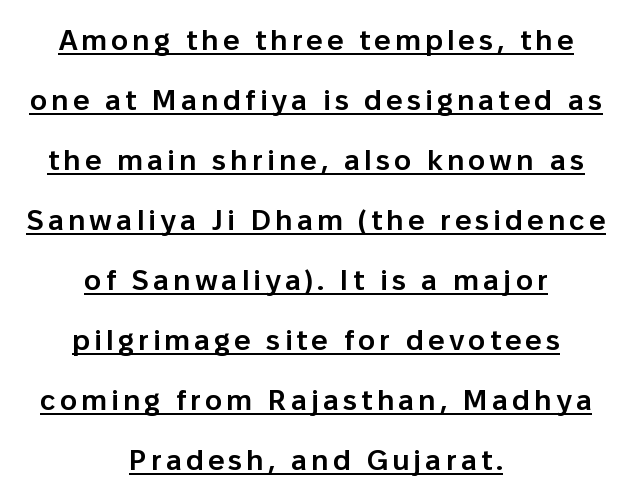
Posture: vertical. Proportional: the letters do not fall into vertical columns. Grotesque or geometric, the face here clearly has no serifs. Honestly, the rows look like they've been pulled way apart.
